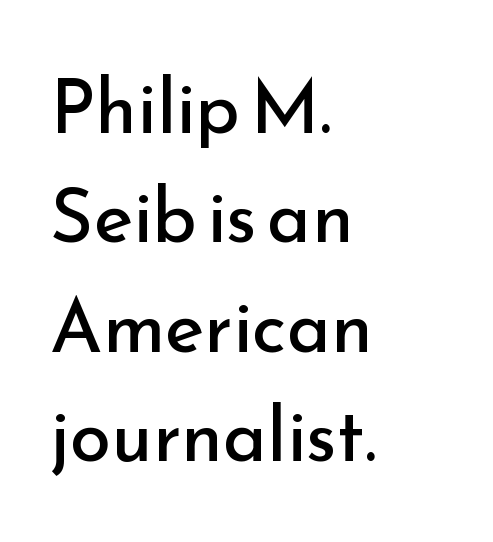
Q: Is the text bold? A: No.
Q: Is the text italic (slanted)? A: No, it is upright.
Q: Is the typeface a serif or a sans-serif typeface? A: Sans-serif.
Q: Is the text underlined? A: No.
Q: How is the paragraph aligned? A: Left-aligned.
Q: Is the spacing between letters normal or unusually wide? A: Normal.
Q: Is the spacing between lines tight, normal or loose? A: Normal.
Q: Width (condensed, normal, or wide)? A: Normal.
Q: Stroke contrast? A: Low.
Q: x-height? A: Small.
Q: Monospaced? A: No.
